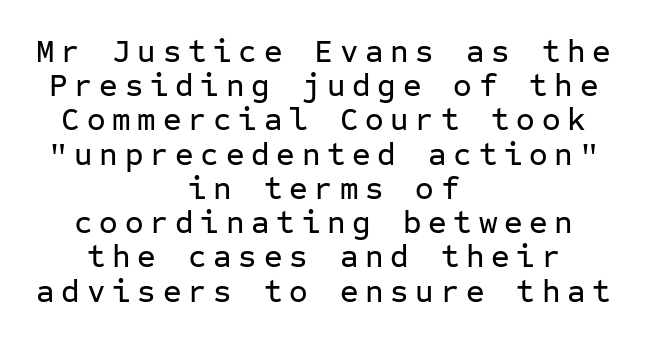
Q: Is the text italic (slanted)? A: No, it is upright.
Q: Is the typeface a serif or a sans-serif typeface? A: Sans-serif.
Q: Is the text underlined? A: No.
Q: How is the paragraph aligned? A: Centered.
Q: Is the spacing between letters normal or unusually wide? A: Unusually wide.
Q: Is the spacing between lines tight, normal or loose? A: Tight.
Q: Width (condensed, normal, or wide)? A: Normal.
Q: Stroke contrast? A: Low.
Q: x-height? A: Medium.
Q: Monospaced? A: Yes.
